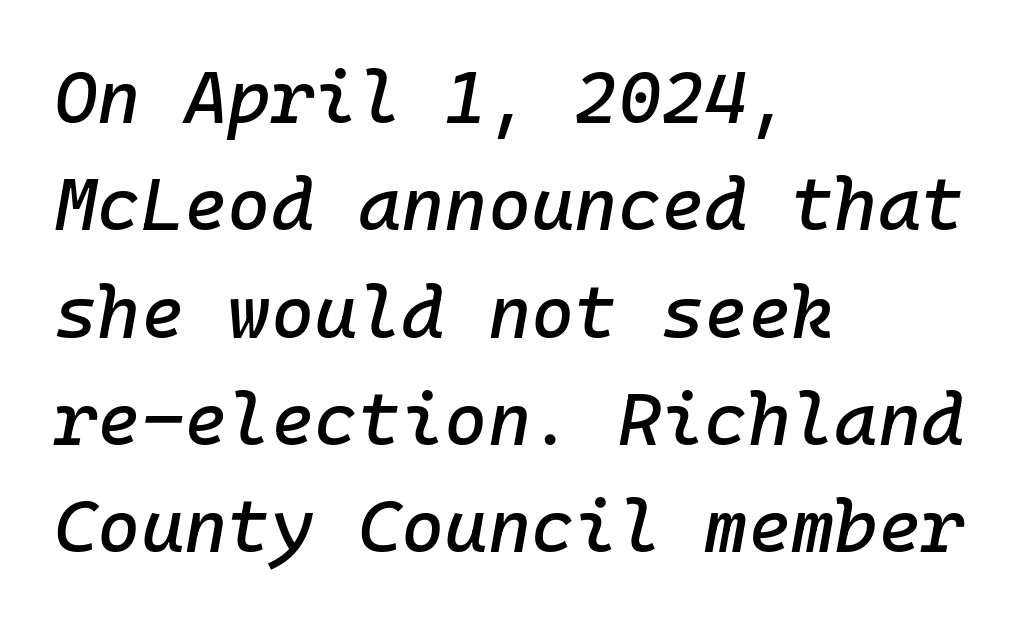
Q: Is the text italic (slanted)? A: Yes, it leans right by about 10 degrees.
Q: Is the text underlined? A: No.
Q: How is the paragraph aligned? A: Left-aligned.
Q: Is the spacing between letters normal or unusually wide? A: Normal.
Q: Is the spacing between lines tight, normal or loose? A: Normal.
Q: Width (condensed, normal, or wide)? A: Normal.
Q: Stroke contrast? A: Low.
Q: x-height? A: Medium.
